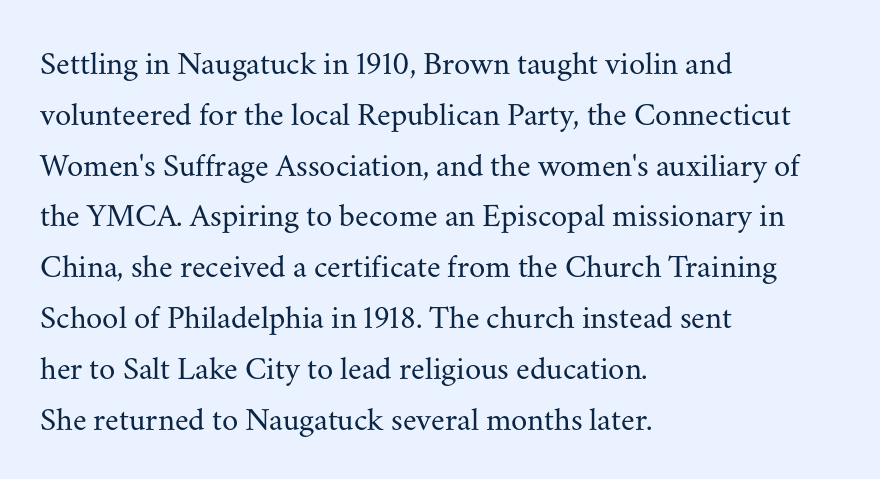
Stems and bowls with no extra thickness — not bold. These lines are set flush left with a ragged right edge. Examine the stroke ends and you'll spot serifs. Check the space under the baseline: it is left empty. Every stem runs plumb, perpendicular to the baseline.
